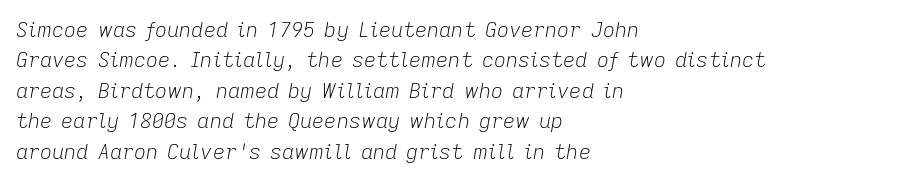
This rendering leaves character spacing at its baseline value. Weight class: somewhere from thin through regular. Any mark beneath the type? The region is blank. Line beginnings align vertically; line endings do not. Tall strokes in this sample are angled rather than plumb. These lines sit exactly where default settings would place them.
